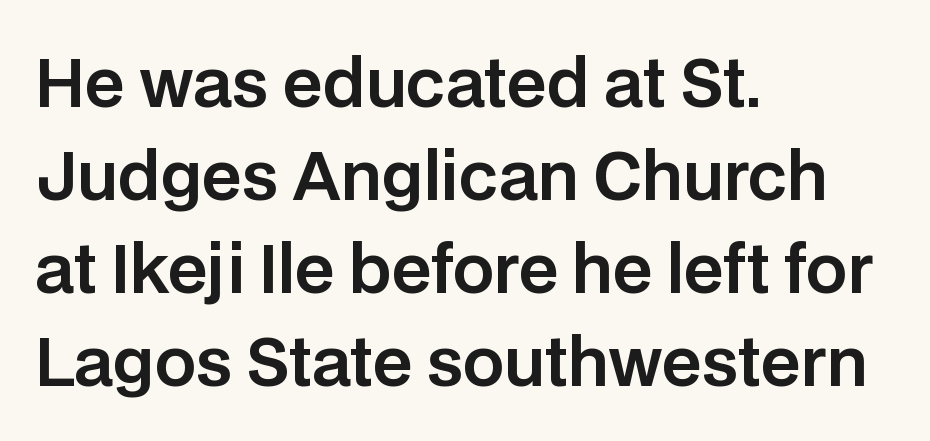
The image shows 65 px sans-serif type, upright; set left-aligned, normal line spacing (1.43x), normal letter spacing, not underlined; low stroke contrast and a large x-height.
